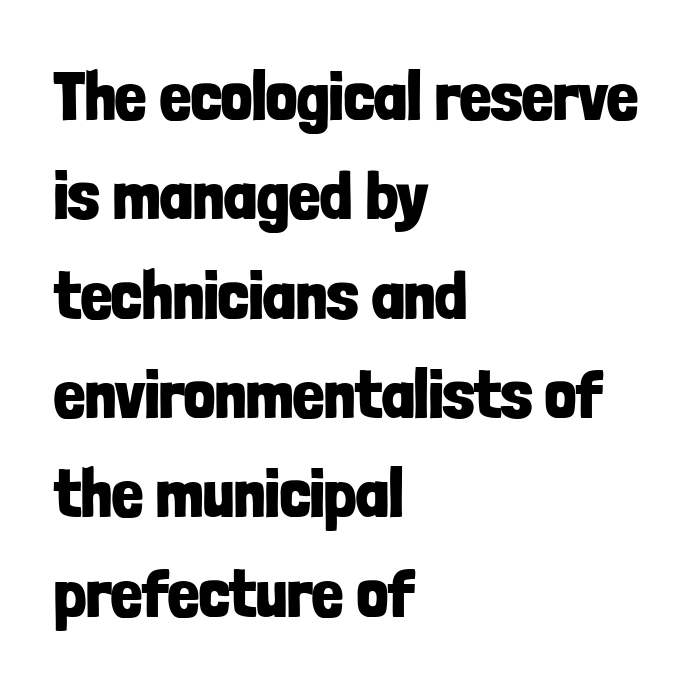
{"serif": "no", "italic": "no", "bold": "yes", "weight": "bold", "width": "condensed", "stroke_contrast": "low", "x_height": "medium", "monospaced": "no", "underline": "no", "align": "left", "line_spacing": "normal", "line_spacing_ratio": 1.44, "letter_spacing": "normal", "letter_spacing_em": 0.0, "glyph_px": 69}
